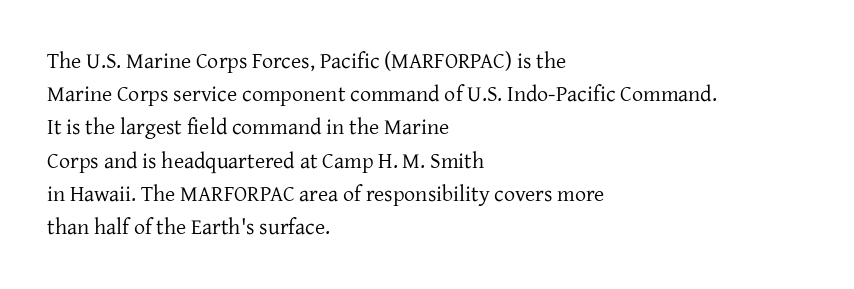
Tall strokes in this sample are plumb rather than angled. Weight: regular or lighter. Tracking value appears to be zero — textbook default spacing. The passage shown stacks its lines at a standard gap. The lines in this sample share a left origin and differ only in where they stop. Anything drawn beneath the words? Only blank space.
